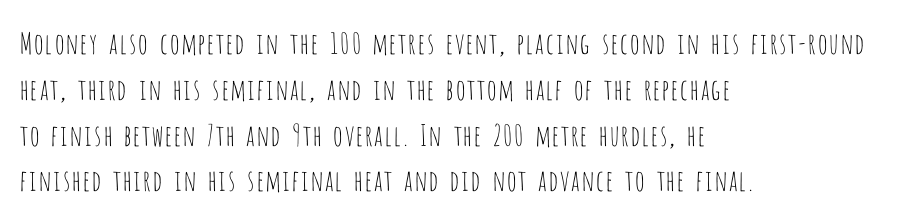
The image shows 29 px thin, condensed sans-serif type, upright; set left-aligned, normal line spacing (1.58x), normal letter spacing, not underlined; low stroke contrast and a large x-height.
